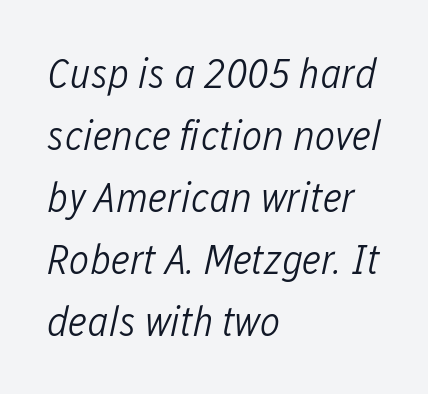
{"italic": "yes", "lean": "right", "slant_degrees": 12, "bold": "no", "weight": "light", "width": "condensed", "stroke_contrast": "low", "x_height": "medium", "monospaced": "no", "underline": "no", "align": "left", "line_spacing": "normal", "line_spacing_ratio": 1.44, "letter_spacing": "normal", "letter_spacing_em": 0.0, "glyph_px": 43}
